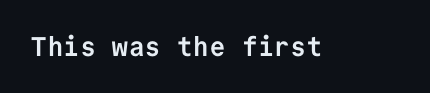
What stands out about the letter spacing? Nothing — it is the standard amount. No italicization has been applied; the sample stays upright. The gap between lines stays unmarked. Thick stems and heavy bowls — unmistakably bold.
